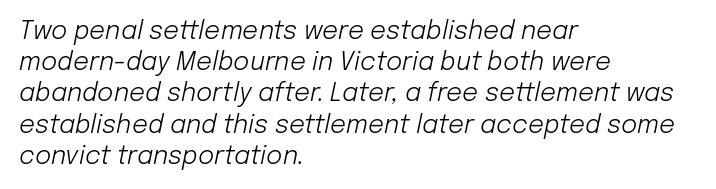
Line beginnings align vertically; line endings do not. This block has exactly the height ordinary leading produces. The lettering tilts uniformly, giving the passage an italic look. Lines of text with bare space underneath.
